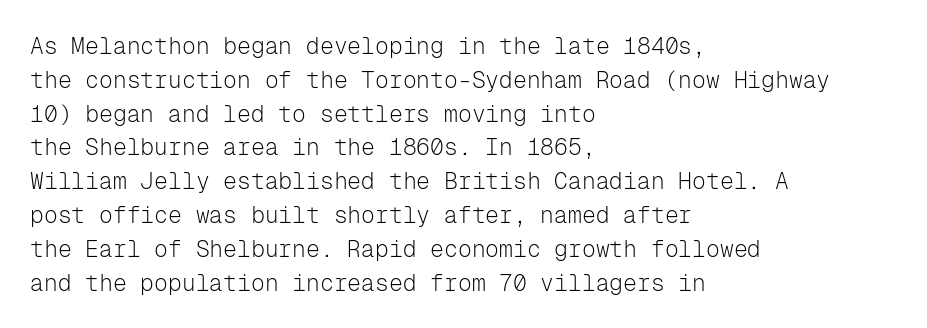
Q: Is the text bold? A: No.
Q: Is the text italic (slanted)? A: No, it is upright.
Q: Is the text underlined? A: No.
Q: How is the paragraph aligned? A: Left-aligned.
Q: Is the spacing between letters normal or unusually wide? A: Normal.
Q: Is the spacing between lines tight, normal or loose? A: Normal.
